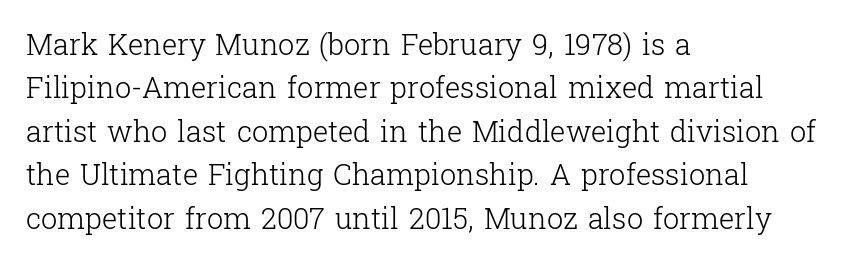
{"serif": "yes", "italic": "no", "bold": "no", "weight": "light", "width": "normal", "stroke_contrast": "low", "x_height": "medium", "monospaced": "no", "underline": "no", "align": "left", "line_spacing": "normal", "line_spacing_ratio": 1.5, "letter_spacing": "normal", "letter_spacing_em": 0.0, "glyph_px": 29}
